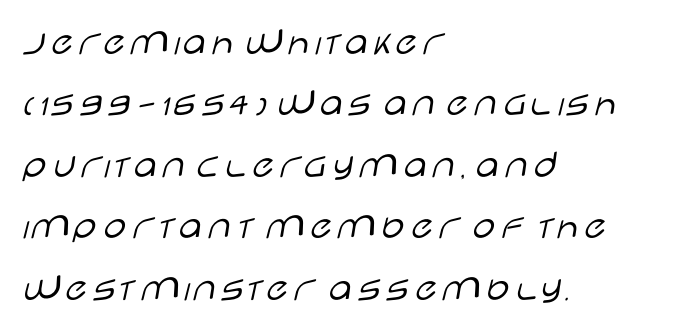
How would I describe the line gaps? Plain and ordinary. Nobody touched the tracking dial on this one. Character widths vary here, with narrow letters taking less room than wide ones. The letterforms sit at book weight or below. The compositor pushed each line to the left boundary.
